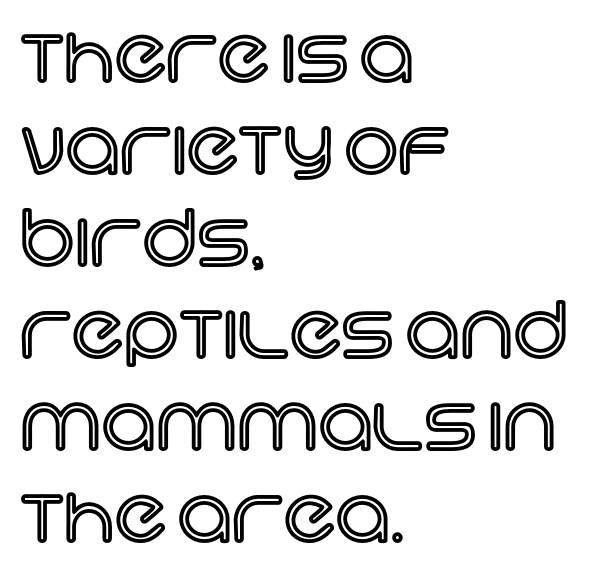
Words appear dense and cohesive because spacing is normal. Check the space under the baseline: it is left empty. Horizontal alignment here is leftward, the default for most running prose. The face used here is proportionally spaced, like ordinary book or web type. You can tell it's not italic because the verticals are truly vertical.
